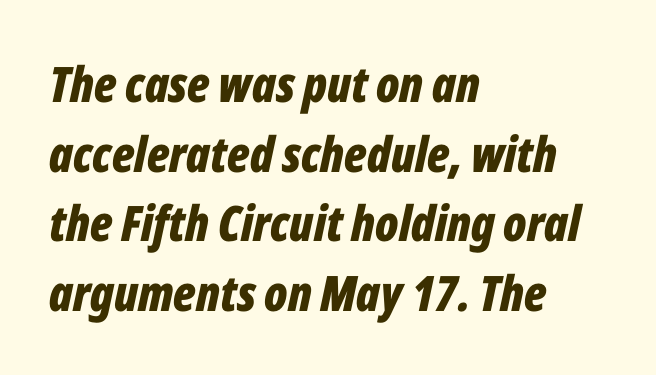
Q: Is the text bold? A: Yes.
Q: Is the text italic (slanted)? A: Yes, it leans right by about 12 degrees.
Q: Is the text underlined? A: No.
Q: How is the paragraph aligned? A: Left-aligned.
Q: Is the spacing between letters normal or unusually wide? A: Normal.
Q: Is the spacing between lines tight, normal or loose? A: Normal.
Q: Width (condensed, normal, or wide)? A: Condensed.
Q: Stroke contrast? A: Low.
Q: x-height? A: Medium.
Q: Monospaced? A: No.
